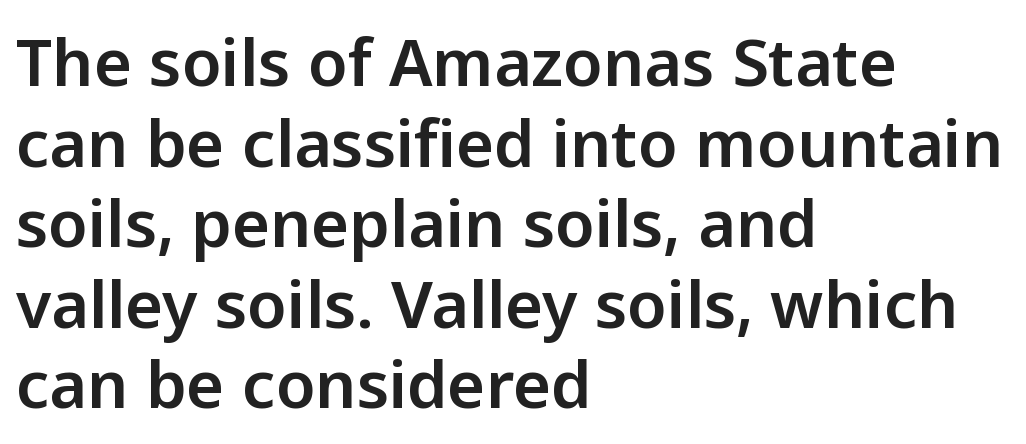
{"serif": "no", "italic": "no", "width": "normal", "stroke_contrast": "low", "x_height": "medium", "monospaced": "no", "underline": "no", "align": "left", "line_spacing_ratio": 1.24, "letter_spacing": "normal", "letter_spacing_em": 0.0, "glyph_px": 65}
